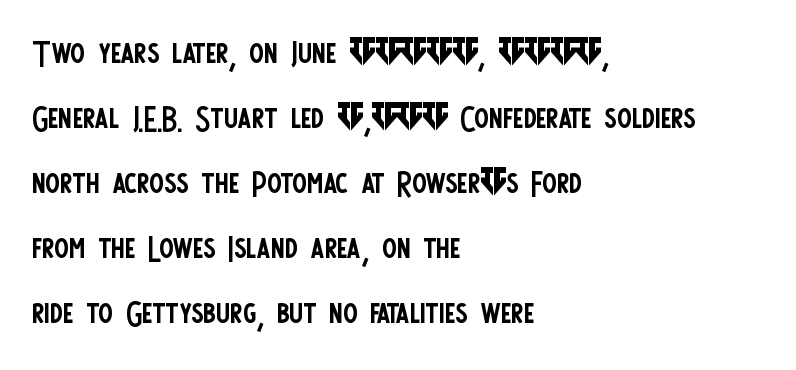
Default kerning and tracking; the words read as compact shapes. The font sits on the lighter half of the weight spectrum, regular included. The rendering uses natural spacing where letterforms have individual widths. The passage shown stacks its lines at a standard gap.
